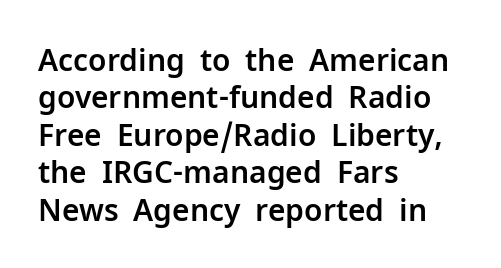
{"serif": "no", "italic": "no", "width": "normal", "stroke_contrast": "low", "x_height": "medium", "monospaced": "no", "underline": "no", "align": "left", "line_spacing": "normal", "line_spacing_ratio": 1.25, "letter_spacing": "normal", "letter_spacing_em": 0.0, "glyph_px": 30}
